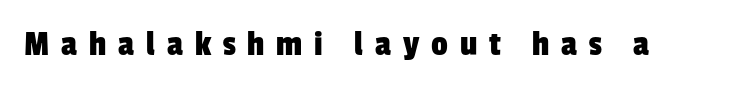
Q: Is the typeface a serif or a sans-serif typeface? A: Sans-serif.
Q: Is the text underlined? A: No.
Q: Is the spacing between letters normal or unusually wide? A: Unusually wide.
Q: Width (condensed, normal, or wide)? A: Condensed.
Q: Stroke contrast? A: Low.
Q: x-height? A: Medium.
Q: Monospaced? A: No.
